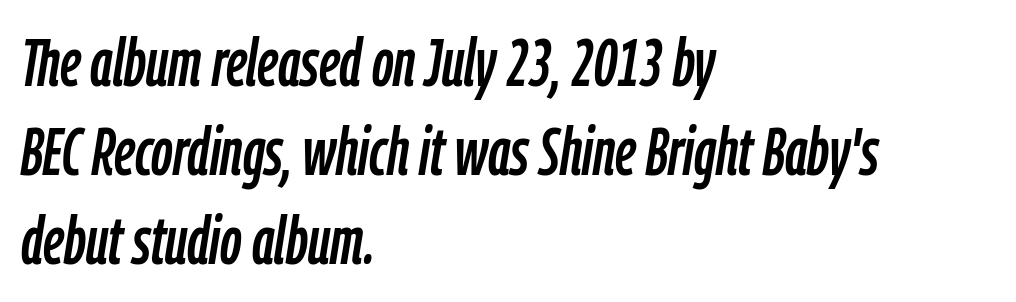
Default kerning and tracking; the words read as compact shapes. The foot of each line stays bare and open. These lines stack with their left ends in a neat column. Leading matches the norm, producing a regular column.
